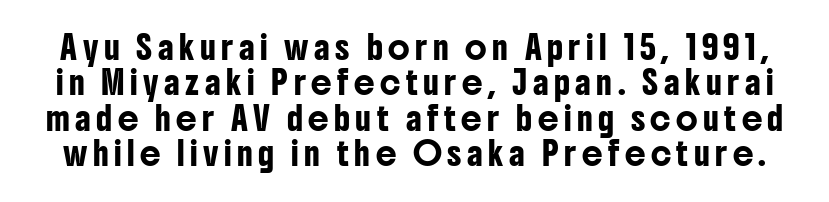
{"italic": "no", "underline": "no", "line_spacing": "normal", "line_spacing_ratio": 1.54, "letter_spacing": "wide", "letter_spacing_em": 0.24, "glyph_px": 23}
